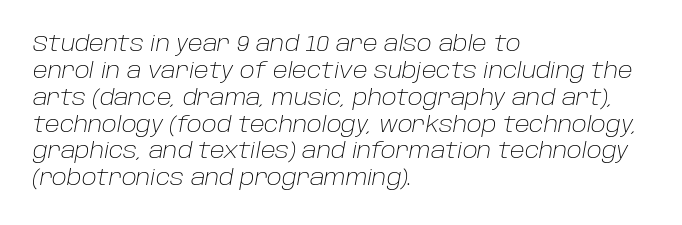
Weight: regular or lighter. The letterforms sit shoulder to shoulder at normal distance. A student would call this left alignment; a typographer would say flush left, rag right. You can tell it's italic because the verticals aren't actually vertical.
